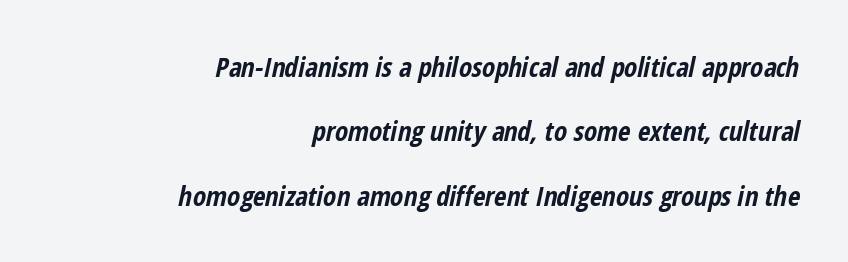
The letters are slanted; this is an italic face. Plenty of ink on the page — the face is bold. Nothing unusual about the tracking: characters are spaced as the font intends. The ragged edge is on the left, which tells us the setting is flush right.
